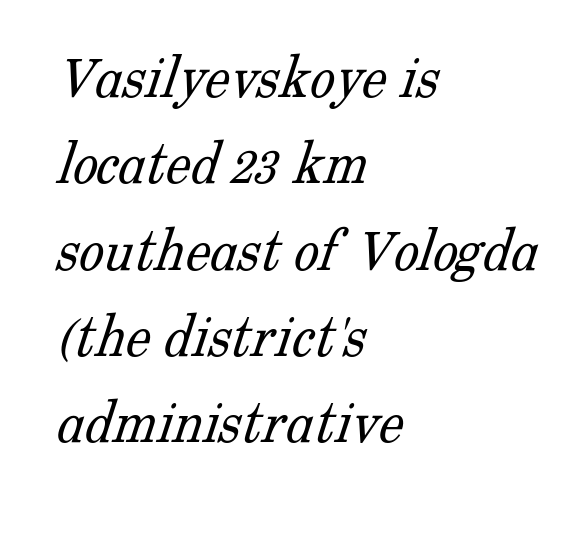
Q: Is the text bold? A: No.
Q: Is the typeface a serif or a sans-serif typeface? A: Serif.
Q: Is the text underlined? A: No.
Q: How is the paragraph aligned? A: Left-aligned.
Q: Is the spacing between letters normal or unusually wide? A: Normal.
Q: Is the spacing between lines tight, normal or loose? A: Normal.
Q: Width (condensed, normal, or wide)? A: Normal.
Q: Stroke contrast? A: Low.
Q: x-height? A: Medium.
Q: Monospaced? A: No.
